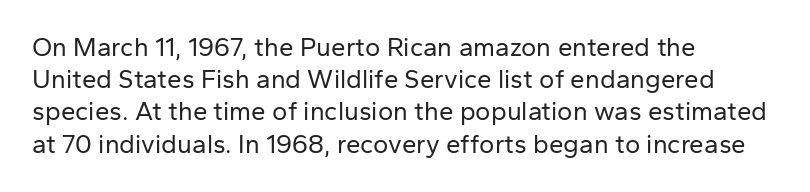
Q: Is the text bold? A: No.
Q: Is the text italic (slanted)? A: No, it is upright.
Q: Is the text underlined? A: No.
Q: How is the paragraph aligned? A: Left-aligned.
Q: Is the spacing between letters normal or unusually wide? A: Normal.
